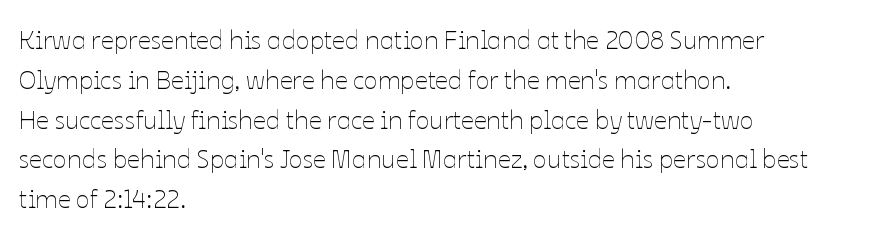
{"italic": "no", "bold": "no", "underline": "no", "align": "left", "line_spacing": "normal", "line_spacing_ratio": 1.53, "letter_spacing": "normal", "letter_spacing_em": 0.0, "glyph_px": 26}
